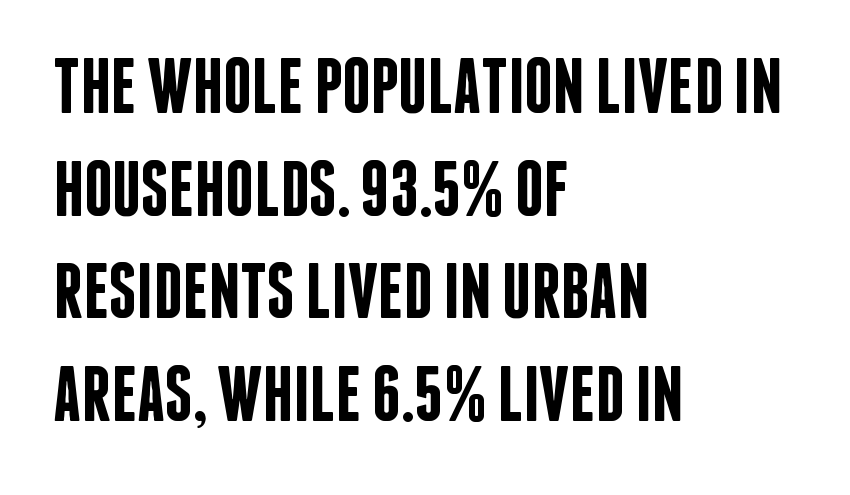
Type without underlining. The horizontal fit of the characters is conventional and even. On the weight axis this lands at semibold, roughly 600. Short and long lines alike share a common starting point at left.
